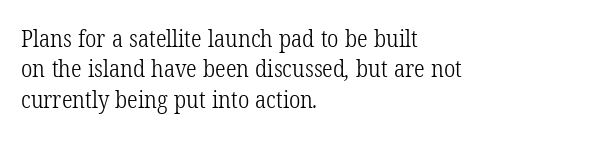
Q: Is the text bold? A: No.
Q: Is the text underlined? A: No.
Q: How is the paragraph aligned? A: Left-aligned.
Q: Is the spacing between letters normal or unusually wide? A: Normal.
Q: Is the spacing between lines tight, normal or loose? A: Normal.
